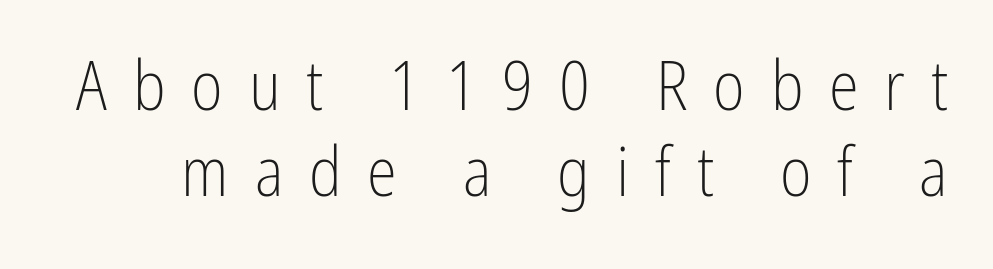
The image shows 68 px light, condensed sans-serif type, upright; set normal line spacing (1.26x), unusually wide letter spacing (+0.38 em), not underlined; low stroke contrast and a medium x-height.
